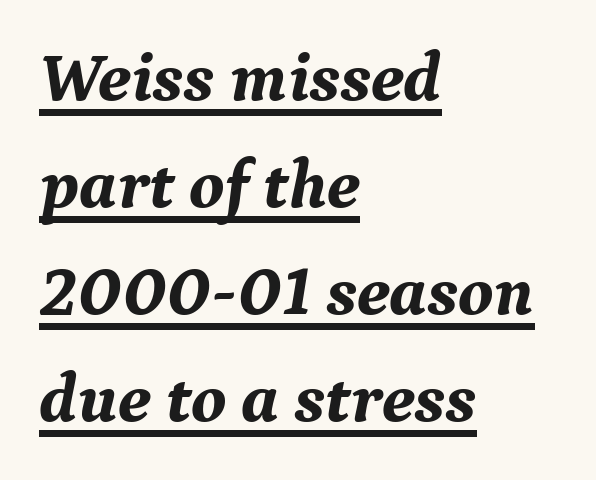
Q: Is the text bold? A: Yes.
Q: Is the text italic (slanted)? A: Yes, it leans right by about 9 degrees.
Q: Is the typeface a serif or a sans-serif typeface? A: Serif.
Q: Is the text underlined? A: Yes.
Q: How is the paragraph aligned? A: Left-aligned.
Q: Is the spacing between letters normal or unusually wide? A: Normal.
Q: Is the spacing between lines tight, normal or loose? A: Normal.
Q: Width (condensed, normal, or wide)? A: Normal.
Q: Stroke contrast? A: Medium.
Q: x-height? A: Medium.
Q: Monospaced? A: No.
